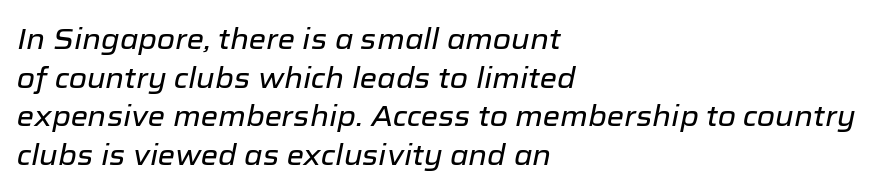
The image shows 28 px text type, italic (leaning right); set left-aligned, normal line spacing (1.38x), normal letter spacing, not underlined; low stroke contrast and a medium x-height.
